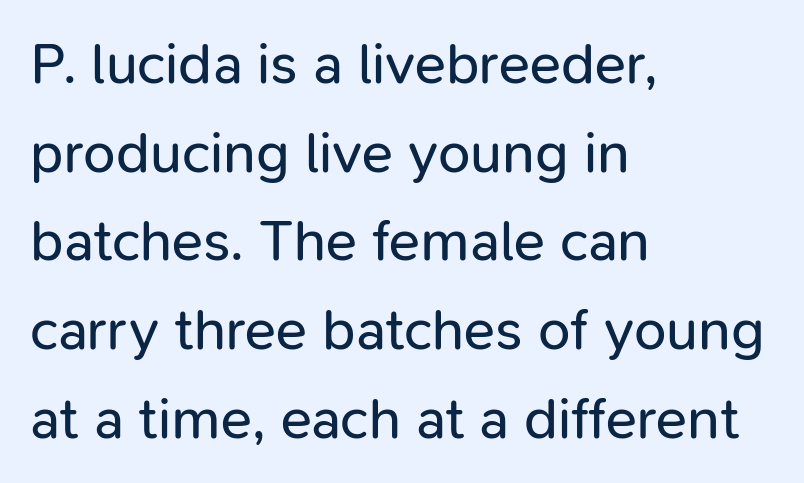
Q: Is the text bold? A: No.
Q: Is the text italic (slanted)? A: No, it is upright.
Q: Is the typeface a serif or a sans-serif typeface? A: Sans-serif.
Q: Is the text underlined? A: No.
Q: How is the paragraph aligned? A: Left-aligned.
Q: Is the spacing between letters normal or unusually wide? A: Normal.
Q: Is the spacing between lines tight, normal or loose? A: Normal.
Q: Width (condensed, normal, or wide)? A: Normal.
Q: Stroke contrast? A: Low.
Q: x-height? A: Medium.
Q: Monospaced? A: No.
